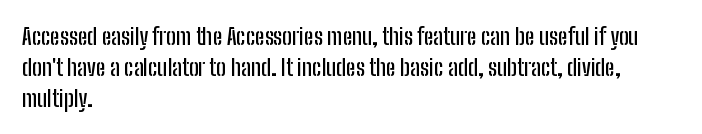
{"italic": "no", "underline": "no", "align": "left", "line_spacing": "normal", "line_spacing_ratio": 1.34, "letter_spacing": "normal", "letter_spacing_em": 0.0, "glyph_px": 23}
